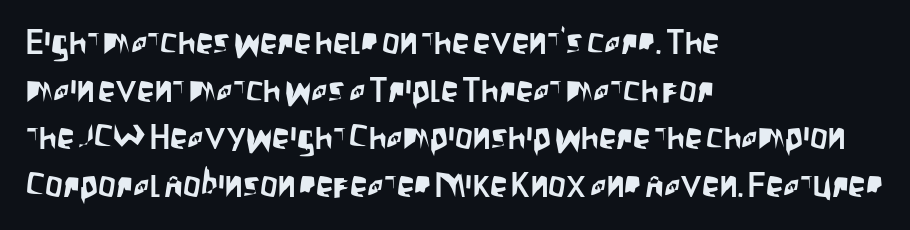
Vertical spacing — default. This rendering features lettering with no underline. Check where the strokes stop: nothing finishes them off — pure sans. The typography opts for an upright posture over an oblique one. Looks like regular typesetting: each glyph gets only the width it needs.
